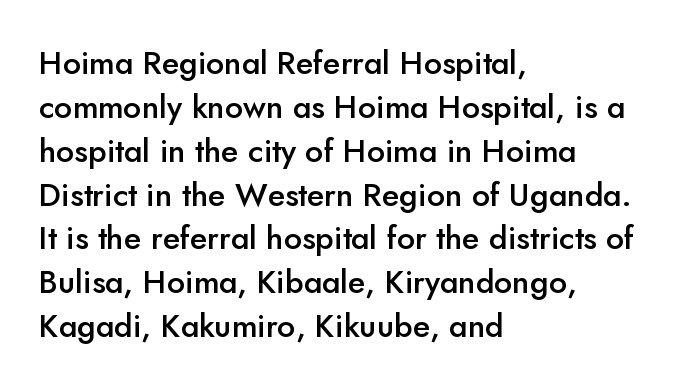
Q: Is the text bold? A: Semi-bold.
Q: Is the text italic (slanted)? A: No, it is upright.
Q: Is the typeface a serif or a sans-serif typeface? A: Sans-serif.
Q: Is the text underlined? A: No.
Q: How is the paragraph aligned? A: Left-aligned.
Q: Is the spacing between letters normal or unusually wide? A: Normal.
Q: Is the spacing between lines tight, normal or loose? A: Normal.
Q: Width (condensed, normal, or wide)? A: Normal.
Q: Stroke contrast? A: Low.
Q: x-height? A: Small.
Q: Monospaced? A: No.
